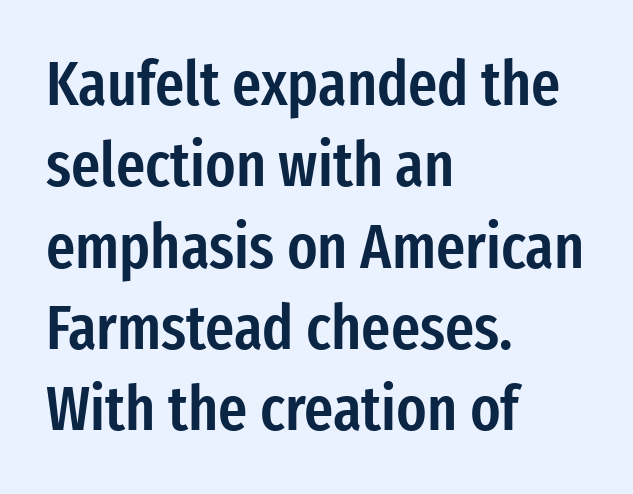
Is this a fixed-width face? No — the glyphs have proportional, varying widths. Evenly set lines give the paragraph a standard silhouette. Unlike italic type, these characters show no tilt at all. Typesetter's note: demi weight, one step under bold. Regarding serifs, this sample does without them. These lines keep a tight, regular rhythm from letter to letter.
